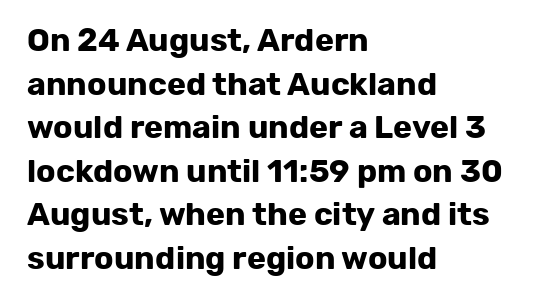
Look at the stroke-to-counter ratio: heavy, a bold. If you drew a line through each stem, it would be perfectly vertical. The space between consecutive lines is moderate. Honestly, the letter spacing is just normal — you wouldn't notice it.
